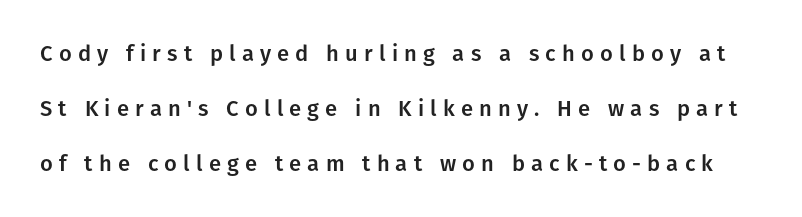
Q: Is the text italic (slanted)? A: No, it is upright.
Q: Is the text underlined? A: No.
Q: Is the spacing between letters normal or unusually wide? A: Unusually wide.
Q: Is the spacing between lines tight, normal or loose? A: Loose.
